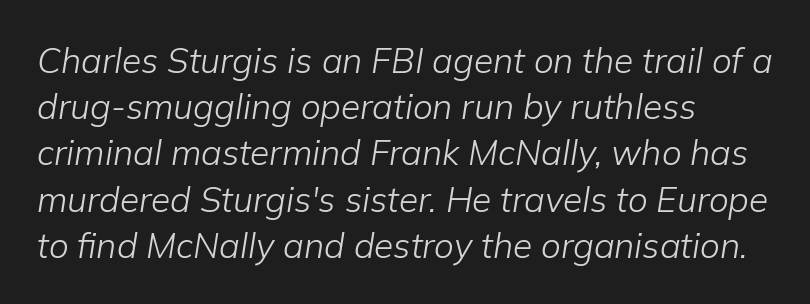
{"italic": "yes", "lean": "right", "slant_degrees": 9, "bold": "no", "weight": "light", "width": "normal", "stroke_contrast": "low", "x_height": "medium", "monospaced": "no", "underline": "no", "align": "left", "line_spacing": "normal", "line_spacing_ratio": 1.32, "letter_spacing": "normal", "letter_spacing_em": 0.0, "glyph_px": 35}
